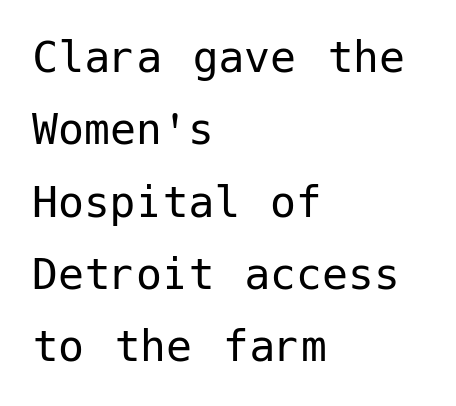
The image shows 52 px regular-weight sans-serif type, upright; set left-aligned, normal line spacing (1.39x), normal letter spacing, not underlined; low stroke contrast and a medium x-height.
